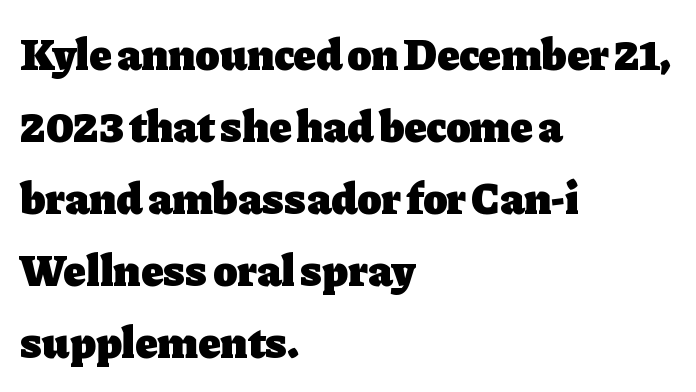
Q: Is the text bold? A: Yes.
Q: Is the text italic (slanted)? A: No, it is upright.
Q: Is the typeface a serif or a sans-serif typeface? A: Serif.
Q: Is the text underlined? A: No.
Q: How is the paragraph aligned? A: Left-aligned.
Q: Is the spacing between letters normal or unusually wide? A: Normal.
Q: Is the spacing between lines tight, normal or loose? A: Normal.
Q: Width (condensed, normal, or wide)? A: Normal.
Q: Stroke contrast? A: Low.
Q: x-height? A: Medium.
Q: Monospaced? A: No.
